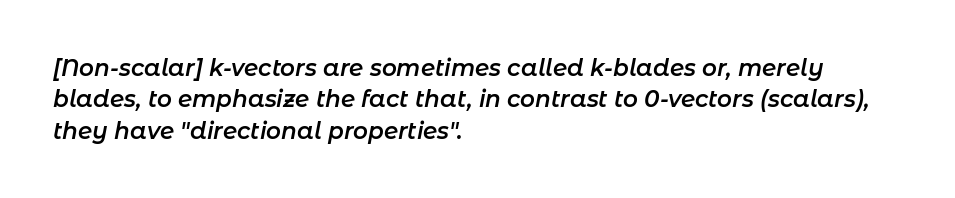
The image shows 23 px text type, italic (leaning right); set left-aligned, normal line spacing (1.36x), normal letter spacing, not underlined.
